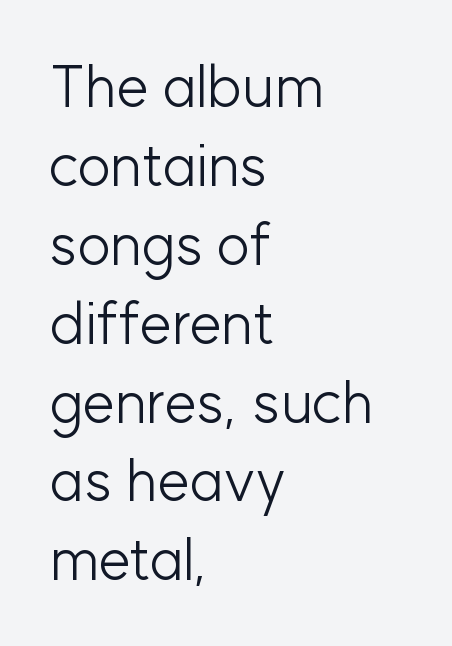
The image shows 58 px light sans-serif type, upright; set left-aligned, normal line spacing (1.36x), normal letter spacing, not underlined; low stroke contrast and a medium x-height.
